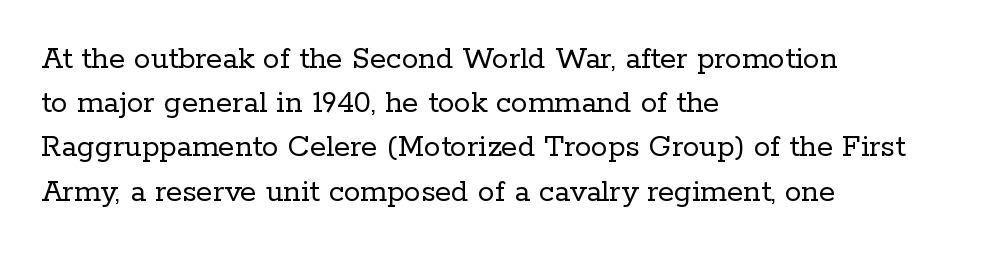
A roman cut, with each character standing at attention. Counters stay open thanks to moderate or lighter strokes. Caption: multi-line text, flush left, ragged right. Whoever set this chose a conventional vertical rhythm.
